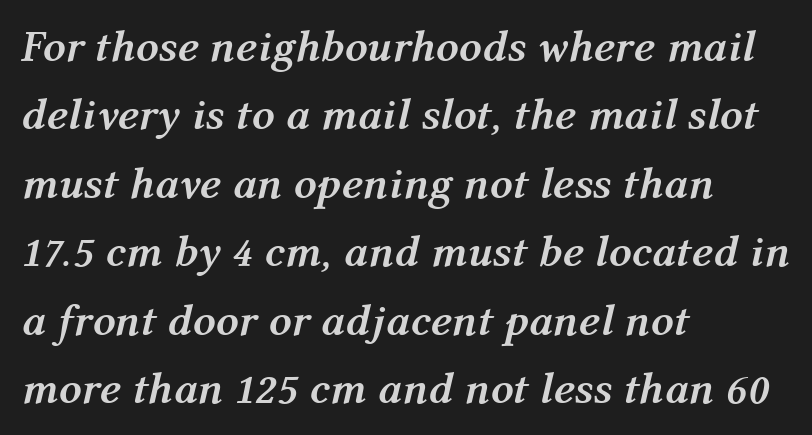
{"italic": "yes", "lean": "right", "slant_degrees": 12, "bold": "yes", "weight": "semibold", "width": "normal", "stroke_contrast": "medium", "x_height": "medium", "monospaced": "no", "underline": "no", "align": "left", "line_spacing": "normal", "line_spacing_ratio": 1.52, "letter_spacing": "normal", "letter_spacing_em": 0.0, "glyph_px": 45}
